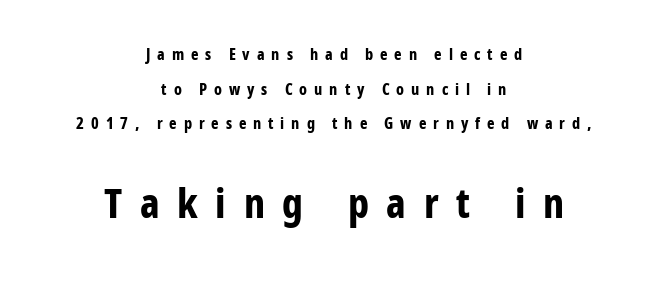
{"serif": "no", "italic": "no", "bold": "yes", "weight": "bold", "width": "condensed", "stroke_contrast": "low", "x_height": "medium", "monospaced": "no", "underline": "no", "align": "center", "line_spacing": "loose", "line_spacing_ratio": 2.16, "letter_spacing": "wide", "letter_spacing_em": 0.43, "larger_block": "second", "size_ratio": 2.56, "glyph_px": 41}
